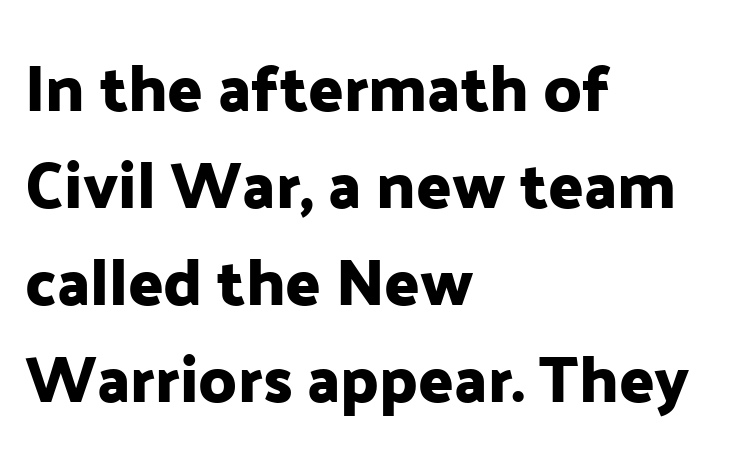
These lines sit exactly where default settings would place them. Here the designer chose a conventional face with non-uniform glyph widths. These lines are composed in type without serifs. Decoration check: the copy has no underline. Tracking here is standard; glyphs follow each other at the usual distance.
